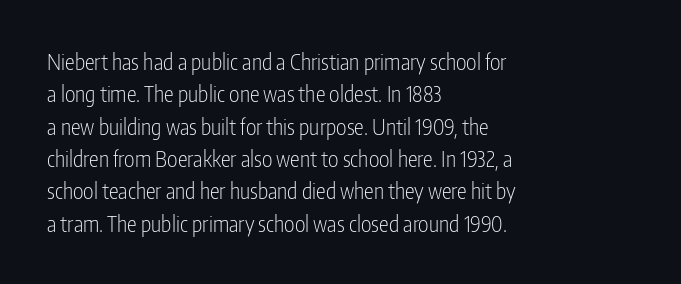
Does extra space separate the letters? No, they use regular spacing. Compared with a typical body face, this is equally light or lighter still. Casual observation: everything's shoved over to the left. This sample keeps an unexceptional amount of space between lines.
